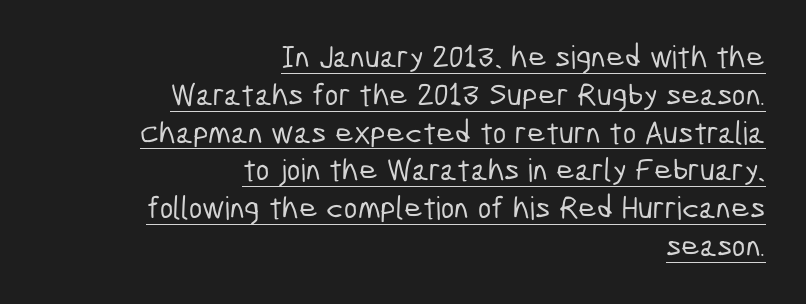
The image shows 32 px condensed sans-serif type; set right-aligned, line spacing 1.18x, normal letter spacing, underlined; low stroke contrast and a medium x-height.
